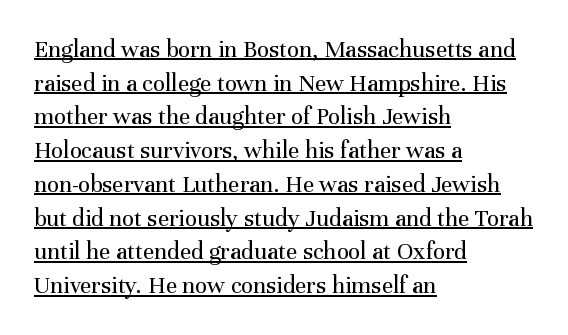
Honestly, the row spacing looks completely unremarkable. In designer terms, the underline attribute is active on this setting. You can tell it's not italic because the verticals are truly vertical. A classic flush-left, rag-right setting is used for this passage. The type is set solid horizontally, with unmodified tracking.
